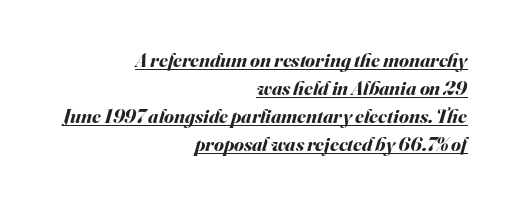
{"italic": "yes", "lean": "right", "slant_degrees": 16, "bold": "yes", "underline": "yes", "align": "right", "line_spacing": "normal", "line_spacing_ratio": 1.4, "letter_spacing": "normal", "letter_spacing_em": 0.0, "glyph_px": 20}
